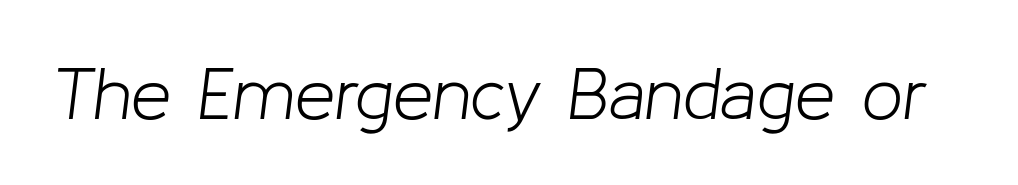
The image shows 72 px light type, italic (leaning right); set normal letter spacing, not underlined; low stroke contrast and a medium x-height.
